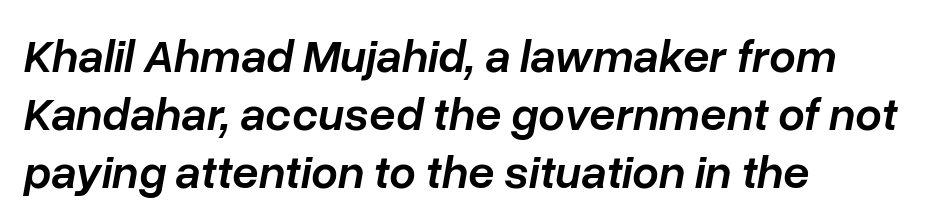
These lines stack with their left ends in a neat column. Here the designer chose a conventional face with non-uniform glyph widths. Only glyphs here, with clear space below each row. Characters are canted at an angle relative to the baseline's perpendicular.
